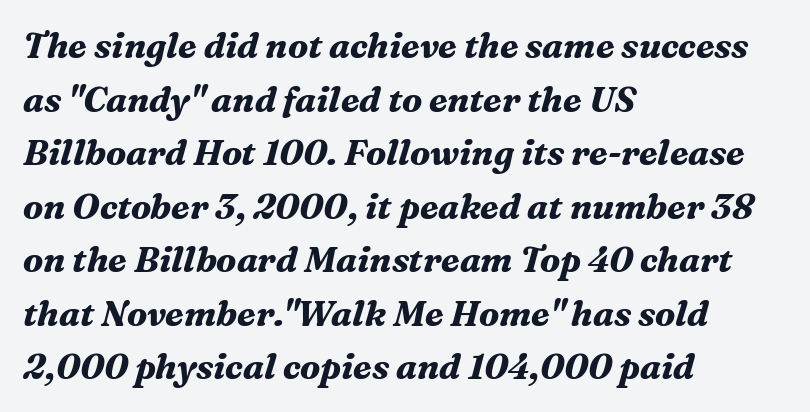
The image shows 35 px bold serif type, italic (leaning right); set left-aligned, normal line spacing (1.53x), normal letter spacing, not underlined; medium stroke contrast and a medium x-height.
